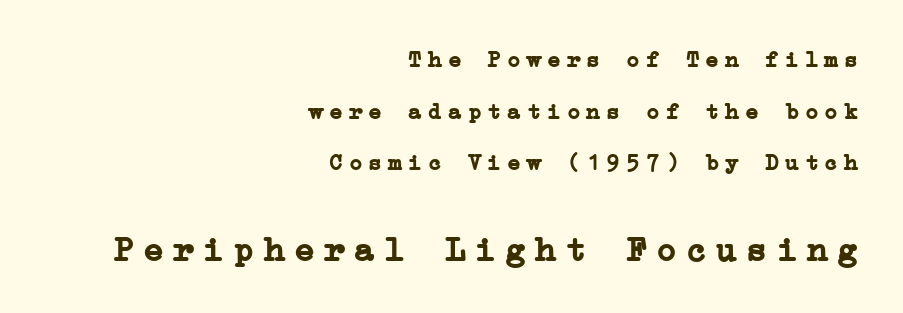
Q: Is the text bold? A: Yes.
Q: Is the text italic (slanted)? A: No, it is upright.
Q: Is the typeface a serif or a sans-serif typeface? A: Serif.
Q: Is the text underlined? A: No.
Q: How is the paragraph aligned? A: Right-aligned.
Q: Is the spacing between letters normal or unusually wide? A: Unusually wide.
Q: Is the spacing between lines tight, normal or loose? A: Loose.
Q: Which block of text is set in a larger size, the first (top) or the second (bottom)? A: The second (bottom) one.
Q: Width (condensed, normal, or wide)? A: Normal.
Q: Stroke contrast? A: Low.
Q: x-height? A: Medium.
